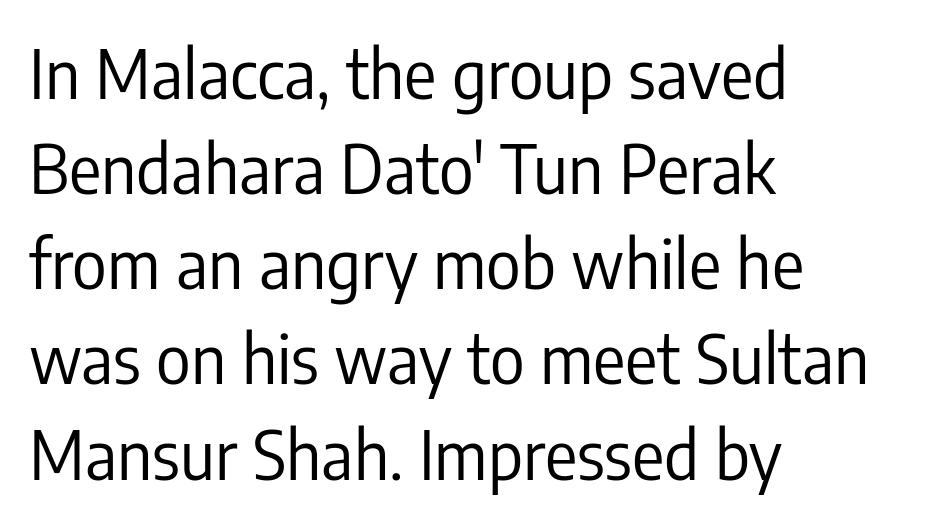
The font's upright variant was chosen for this text. The characters are drawn with everyday or finer stroke widths. The lines sit at an ordinary, default distance from one another. The type is set solid horizontally, with unmodified tracking. Varying glyph widths throughout — classic text-font behaviour.
